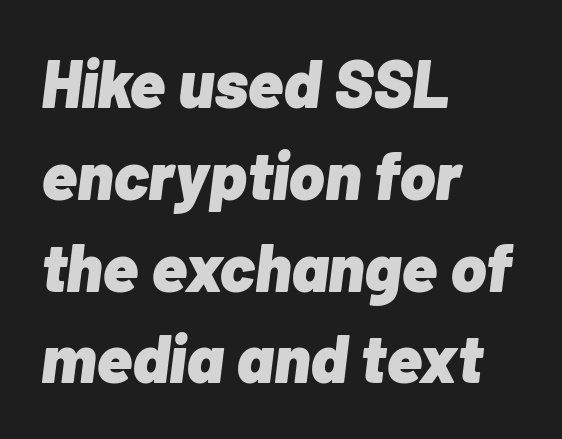
{"italic": "yes", "lean": "right", "slant_degrees": 7, "bold": "yes", "weight": "heavy", "width": "normal", "stroke_contrast": "low", "x_height": "medium", "monospaced": "no", "underline": "no", "align": "left", "line_spacing": "normal", "line_spacing_ratio": 1.37, "letter_spacing": "normal", "letter_spacing_em": 0.0, "glyph_px": 67}
